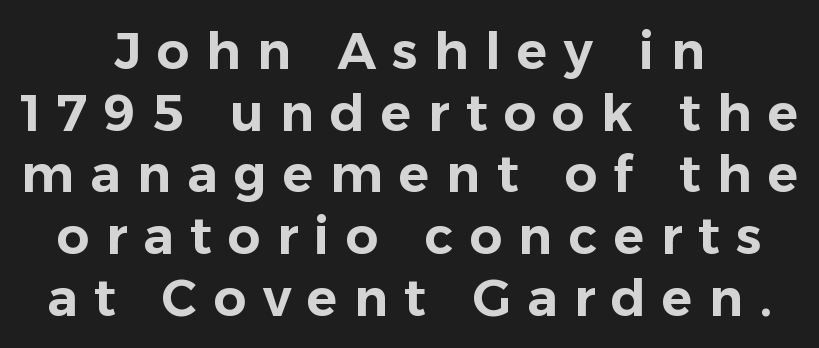
Q: Is the text italic (slanted)? A: No, it is upright.
Q: Is the typeface a serif or a sans-serif typeface? A: Sans-serif.
Q: Is the text underlined? A: No.
Q: How is the paragraph aligned? A: Centered.
Q: Is the spacing between letters normal or unusually wide? A: Unusually wide.
Q: Width (condensed, normal, or wide)? A: Normal.
Q: Stroke contrast? A: Low.
Q: x-height? A: Medium.
Q: Monospaced? A: No.
